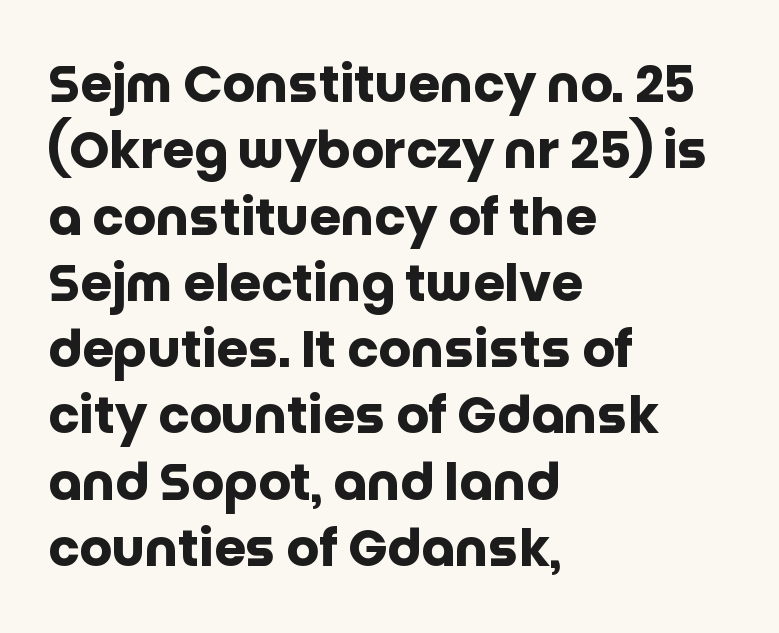
The image shows 51 px heavy sans-serif type, upright; set left-aligned, normal line spacing (1.3x), normal letter spacing, not underlined; low stroke contrast and a large x-height.
